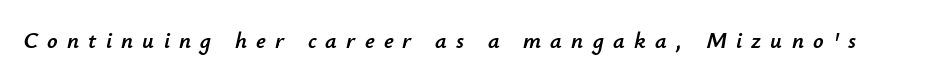
{"italic": "yes", "lean": "right", "slant_degrees": 12, "underline": "no", "letter_spacing": "wide", "letter_spacing_em": 0.4, "glyph_px": 23}
